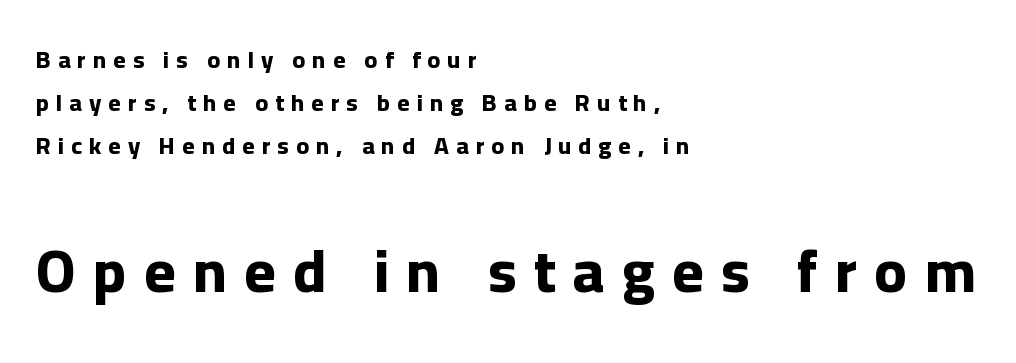
Anything drawn beneath the words? Only blank space. Heft: maximum for text — a bold. Classification — sans serif. These lines are rendered in a variable-pitch font. Italic: no, the glyphs are upright roman. Characters follow at a spacing far wider than the type designer built in.
